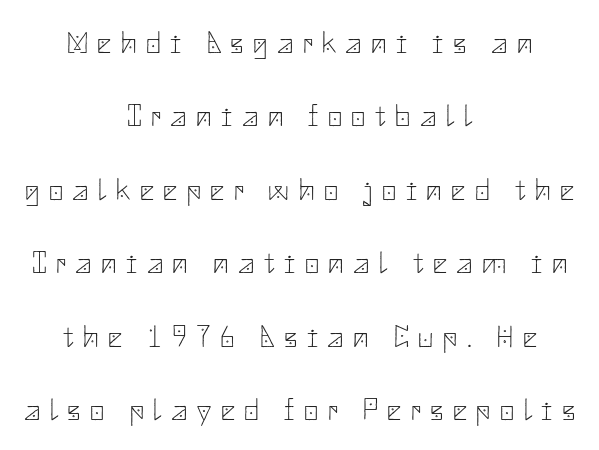
{"serif": "no", "italic": "no", "bold": "no", "weight": "thin", "width": "normal", "stroke_contrast": "low", "x_height": "small", "underline": "no", "align": "center", "line_spacing": "loose", "line_spacing_ratio": 2.37, "letter_spacing": "wide", "letter_spacing_em": 0.31, "glyph_px": 31}
